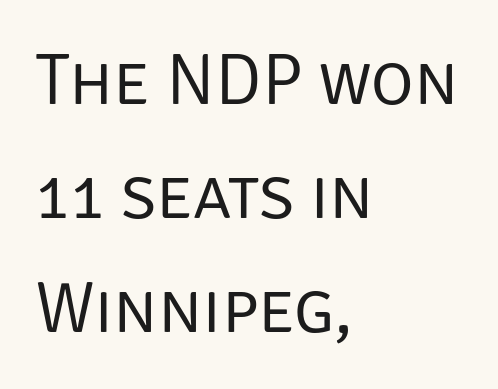
The image shows 73 px regular-weight sans-serif type, upright; set left-aligned, normal line spacing (1.56x), normal letter spacing, not underlined; low stroke contrast and a large x-height.
